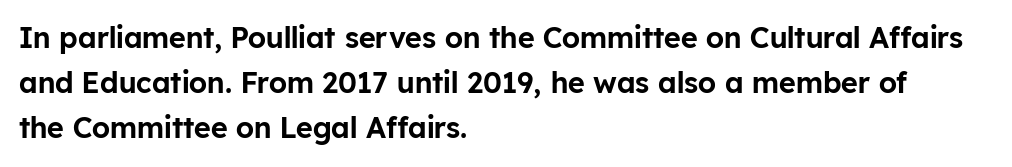
The specimen omits any rule beneath the text block's lines. Is the block centered? No — it sits flush against the left margin. Italic: no, the glyphs are upright roman. Spacing between characters is what you'd get straight out of the box.
